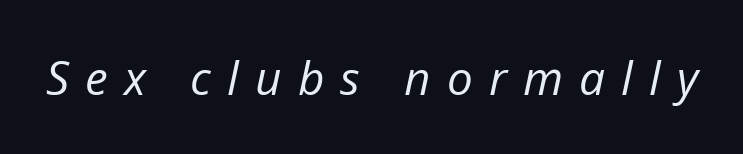
Q: Is the text bold? A: No.
Q: Is the text italic (slanted)? A: Yes, it leans right by about 12 degrees.
Q: Is the text underlined? A: No.
Q: Is the spacing between letters normal or unusually wide? A: Unusually wide.
Q: Width (condensed, normal, or wide)? A: Normal.
Q: Stroke contrast? A: Low.
Q: x-height? A: Medium.
Q: Monospaced? A: No.
